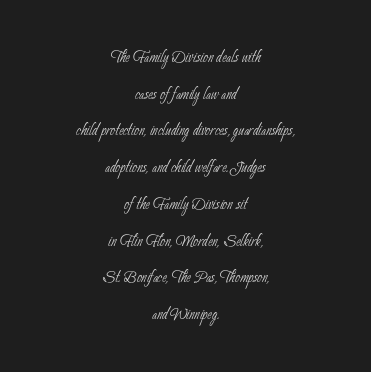
The image shows 21 px text type; set centered, line spacing 1.75x, normal letter spacing, not underlined.
